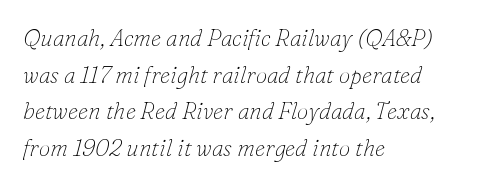
{"italic": "yes", "lean": "right", "slant_degrees": 16, "bold": "no", "underline": "no", "align": "left", "line_spacing": "normal", "line_spacing_ratio": 1.59, "letter_spacing": "normal", "letter_spacing_em": 0.0, "glyph_px": 23}
